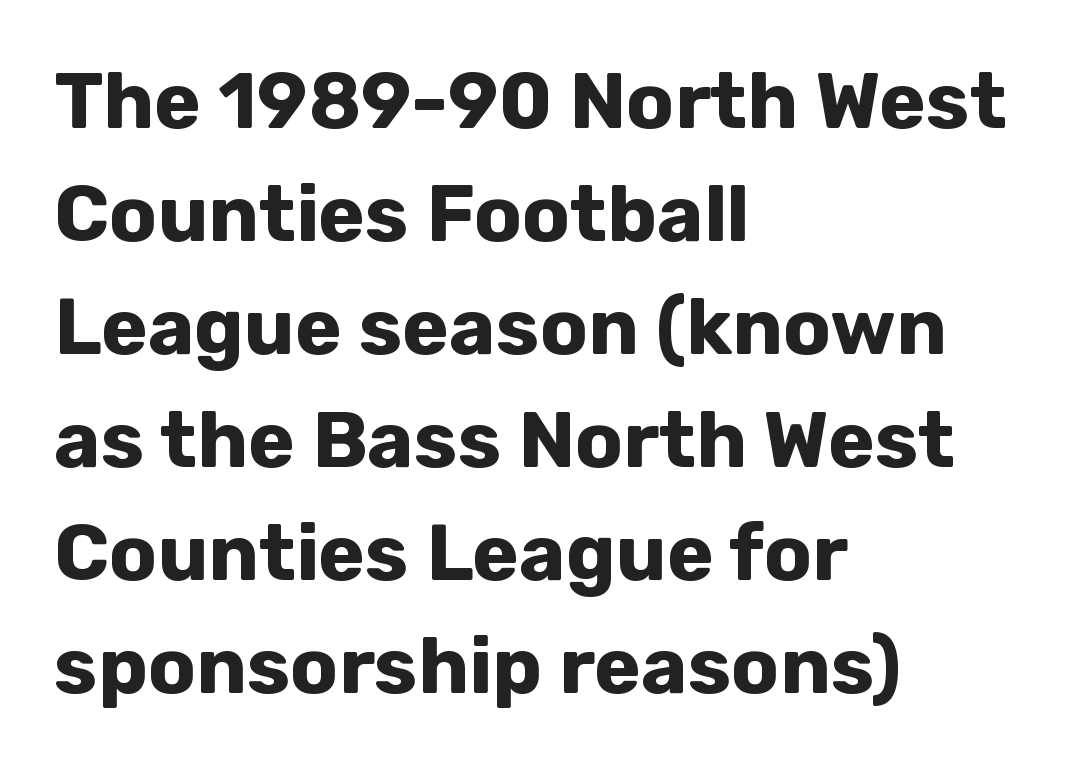
Q: Is the text bold? A: Yes.
Q: Is the text italic (slanted)? A: No, it is upright.
Q: Is the typeface a serif or a sans-serif typeface? A: Sans-serif.
Q: Is the text underlined? A: No.
Q: How is the paragraph aligned? A: Left-aligned.
Q: Is the spacing between letters normal or unusually wide? A: Normal.
Q: Is the spacing between lines tight, normal or loose? A: Normal.
Q: Width (condensed, normal, or wide)? A: Normal.
Q: Stroke contrast? A: Low.
Q: x-height? A: Medium.
Q: Monospaced? A: No.
